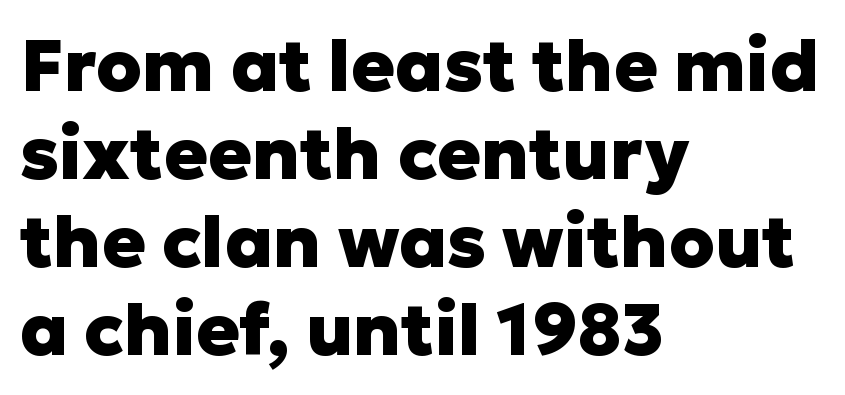
The image shows 72 px heavy sans-serif type, upright; set left-aligned, line spacing 1.22x, normal letter spacing, not underlined; low stroke contrast and a medium x-height.
